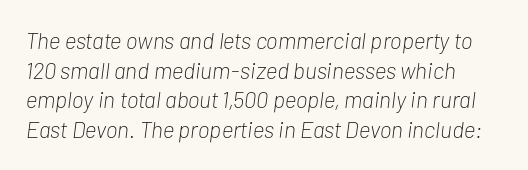
Is this a heavy cut? Hardly; it is regular or lighter. The string is rendered with underlining switched off. The type is set solid horizontally, with unmodified tracking. The space between consecutive lines is moderate. The specimen reads as italic at a glance.
